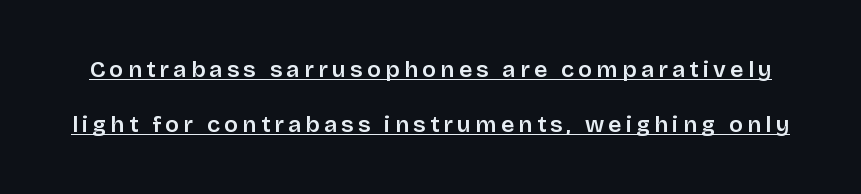
You could fit nearly another row in the gap between these rows. Italic? Not at all — the glyphs are vertical. Decoration check: the copy is underlined.
